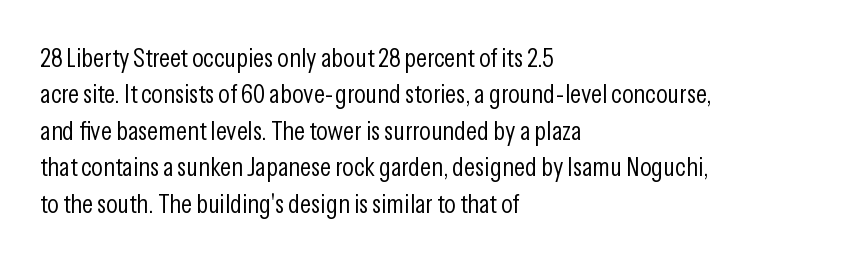
Upright lettering throughout. Reading down the column, the eye jumps a familiar distance to each next line. The typesetting does not lean heavy: it is not bold. Horizontal alignment here is leftward, the default for most running prose. The space directly below the letters is spotless. Glyph-to-glyph distance matches everyday printed text.
